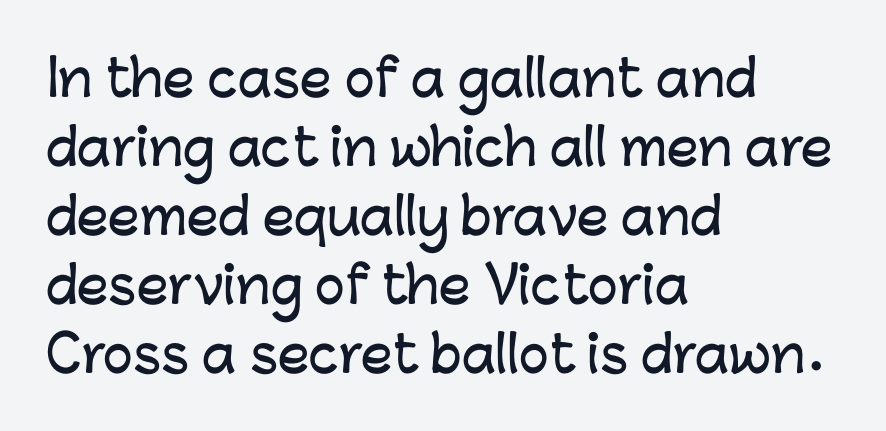
Q: Is the text italic (slanted)? A: No, it is upright.
Q: Is the typeface a serif or a sans-serif typeface? A: Sans-serif.
Q: Is the text underlined? A: No.
Q: How is the paragraph aligned? A: Left-aligned.
Q: Is the spacing between letters normal or unusually wide? A: Normal.
Q: Is the spacing between lines tight, normal or loose? A: Normal.
Q: Width (condensed, normal, or wide)? A: Normal.
Q: Stroke contrast? A: Low.
Q: x-height? A: Medium.
Q: Monospaced? A: No.
